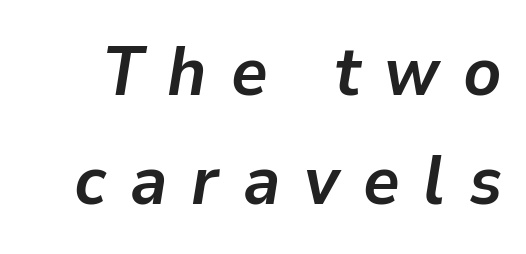
The image shows 70 px semibold type, italic (leaning right); set normal line spacing (1.56x), unusually wide letter spacing (+0.34 em), not underlined; low stroke contrast and a medium x-height.
